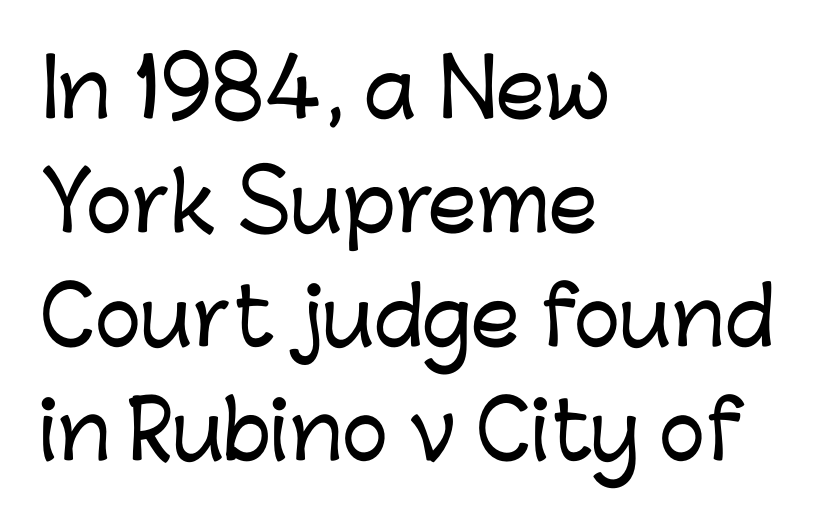
Q: Is the text italic (slanted)? A: No, it is upright.
Q: Is the typeface a serif or a sans-serif typeface? A: Sans-serif.
Q: Is the text underlined? A: No.
Q: How is the paragraph aligned? A: Left-aligned.
Q: Is the spacing between letters normal or unusually wide? A: Normal.
Q: Is the spacing between lines tight, normal or loose? A: Normal.
Q: Width (condensed, normal, or wide)? A: Normal.
Q: Stroke contrast? A: Low.
Q: x-height? A: Medium.
Q: Monospaced? A: No.
